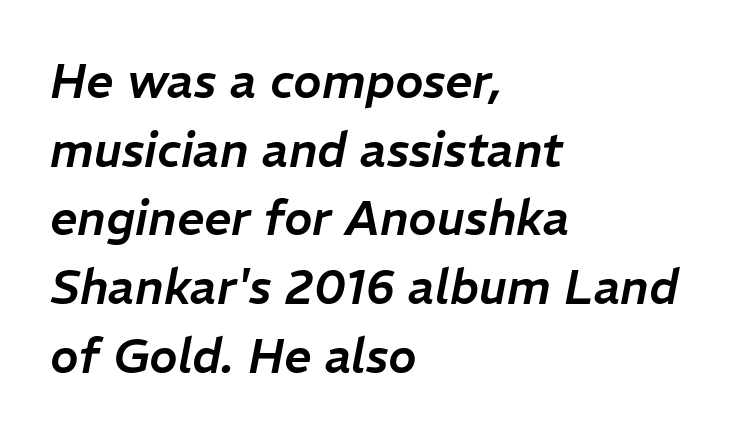
Q: Is the text italic (slanted)? A: Yes, it leans right by about 11 degrees.
Q: Is the text underlined? A: No.
Q: How is the paragraph aligned? A: Left-aligned.
Q: Is the spacing between letters normal or unusually wide? A: Normal.
Q: Is the spacing between lines tight, normal or loose? A: Normal.
Q: Width (condensed, normal, or wide)? A: Normal.
Q: Stroke contrast? A: Low.
Q: x-height? A: Medium.
Q: Monospaced? A: No.
